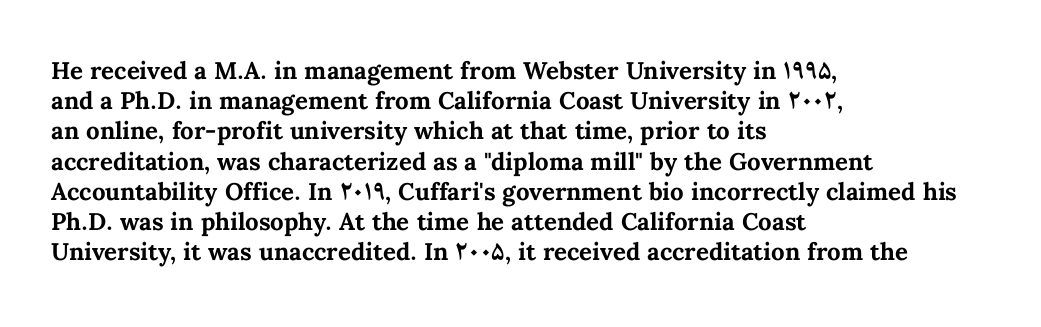
The image shows 24 px bold type, upright; set left-aligned, normal line spacing (1.26x), normal letter spacing, not underlined.
